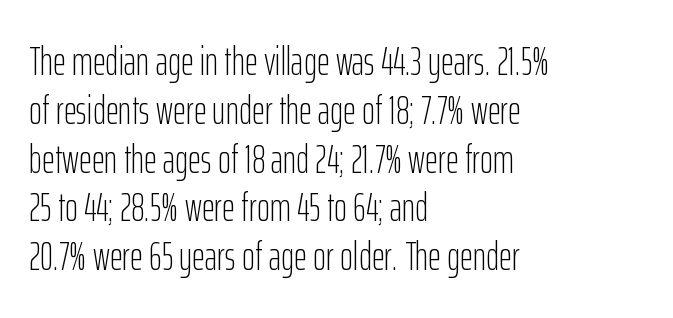
Proportional: the letters do not fall into vertical columns. The rag falls on the right side of this text block. This is the regular roman posture of the typeface. This is sans-serif lettering, the kind often seen on screens and signage. Quick note: underline off. On a weight scale, this lands at 450 or below.
